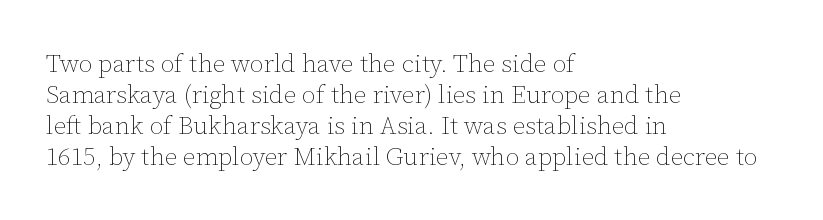
A light-to-regular cut is what we see here. Clear beneath every line of the passage. Vertical strokes here are truly vertical. The passage shown has conventional tracking throughout. Leftover space on each line is placed entirely after the last word.
